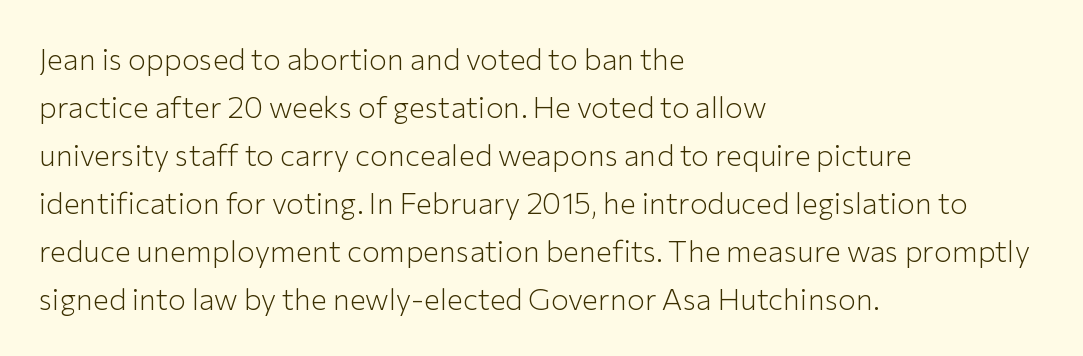
{"serif": "no", "italic": "no", "bold": "no", "weight": "light", "width": "normal", "stroke_contrast": "low", "x_height": "medium", "monospaced": "no", "underline": "no", "align": "left", "line_spacing": "normal", "line_spacing_ratio": 1.6, "letter_spacing": "normal", "letter_spacing_em": 0.0, "glyph_px": 30}
